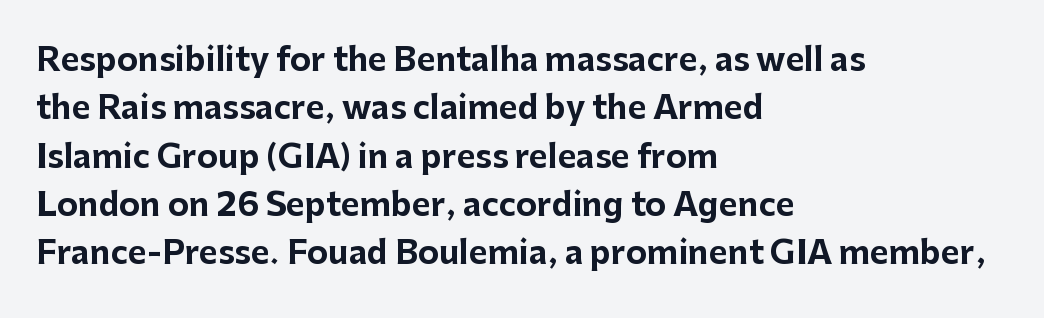
The image shows 32 px bold sans-serif type, upright; set left-aligned, normal line spacing (1.51x), normal letter spacing, not underlined; low stroke contrast and a medium x-height.
